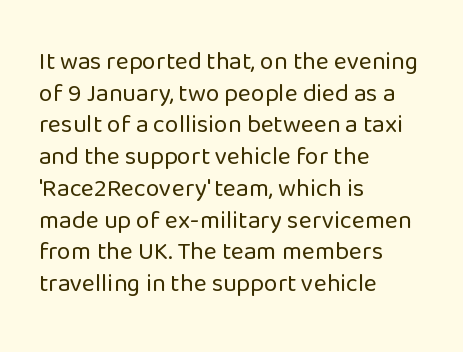
The characters are drawn with everyday or finer stroke widths. The string is rendered with underlining switched off. Leading matches the norm, producing a regular column. This sample uses plain, unmodified letter spacing.
